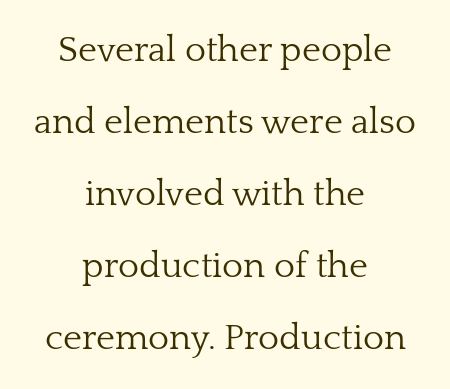
The image shows 36 px light serif type, upright; set centered, loose line spacing (2.0x), normal letter spacing, not underlined; low stroke contrast and a medium x-height.
